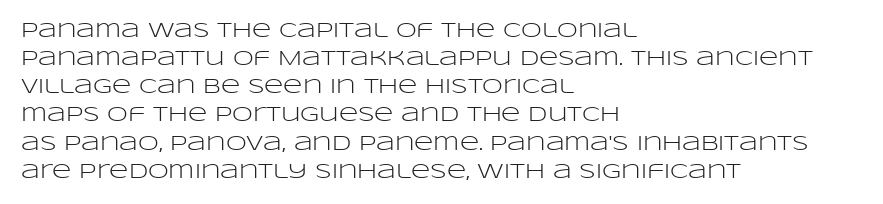
The image shows 21 px text type, upright; set left-aligned, normal line spacing (1.34x), normal letter spacing, not underlined.
